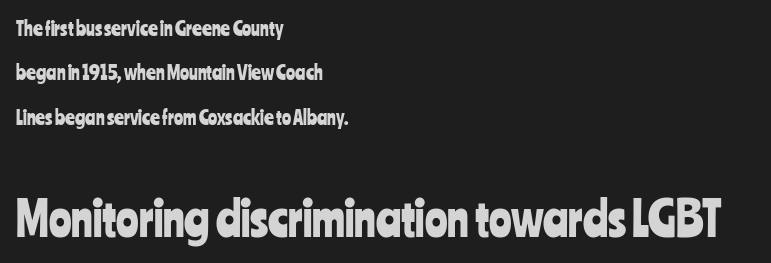
Q: Is the text italic (slanted)? A: No, it is upright.
Q: Is the typeface a serif or a sans-serif typeface? A: Sans-serif.
Q: Is the text underlined? A: No.
Q: How is the paragraph aligned? A: Left-aligned.
Q: Is the spacing between letters normal or unusually wide? A: Normal.
Q: Is the spacing between lines tight, normal or loose? A: Loose.
Q: Which block of text is set in a larger size, the first (top) or the second (bottom)? A: The second (bottom) one.
Q: Width (condensed, normal, or wide)? A: Condensed.
Q: Stroke contrast? A: Low.
Q: x-height? A: Medium.
Q: Monospaced? A: No.
